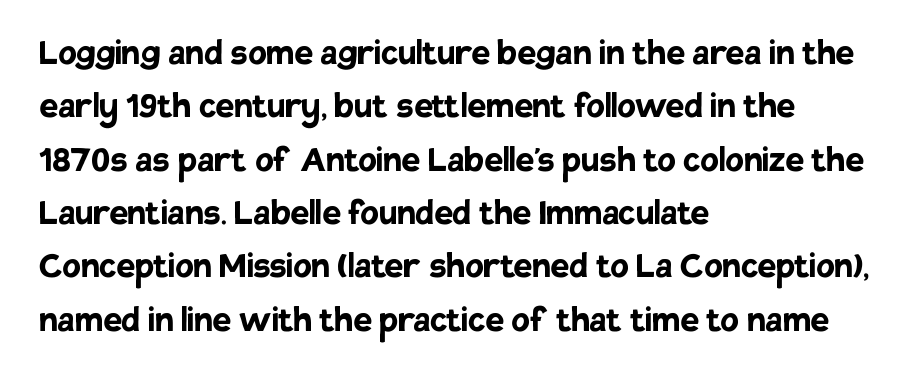
{"serif": "no", "italic": "no", "bold": "yes", "weight": "semibold", "width": "normal", "stroke_contrast": "low", "x_height": "large", "monospaced": "no", "underline": "no", "align": "left", "line_spacing": "normal", "line_spacing_ratio": 1.27, "letter_spacing": "normal", "letter_spacing_em": 0.0, "glyph_px": 42}
